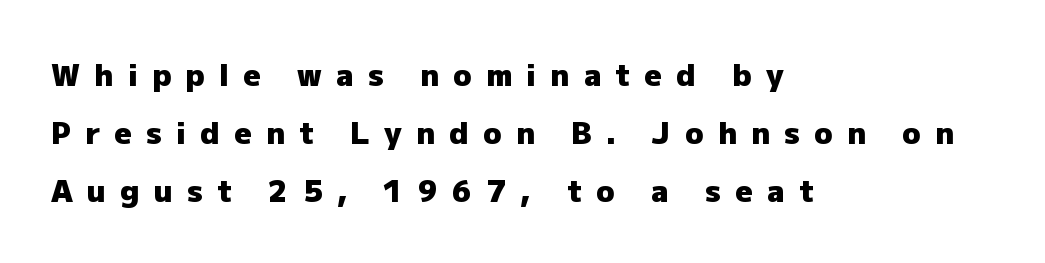
{"serif": "no", "italic": "no", "bold": "yes", "weight": "heavy", "width": "normal", "stroke_contrast": "low", "x_height": "medium", "monospaced": "no", "underline": "no", "align": "left", "line_spacing": "loose", "line_spacing_ratio": 1.94, "letter_spacing": "wide", "letter_spacing_em": 0.48, "glyph_px": 30}
